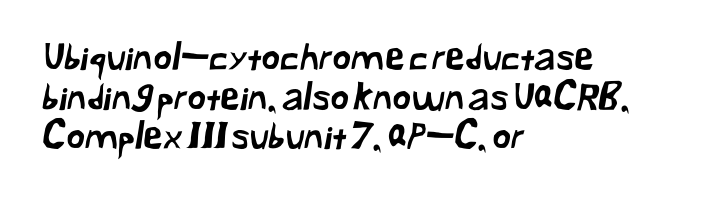
The gaps between neighbouring characters are ordinary and unremarkable. Honestly, the rows look squashed on top of each other. Grotesque or geometric, the face here clearly has no serifs. The face used here is proportionally spaced, like ordinary book or web type. Line starts are locked; line ends wander. This rendering features lettering with no underline.
